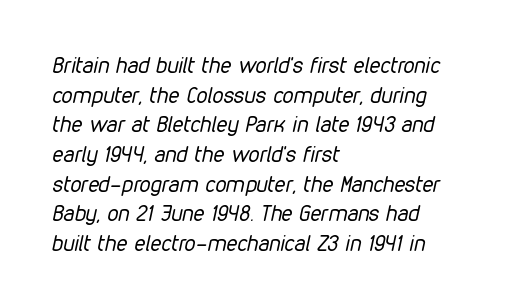
A normal amount of white space separates one row of letters from the next. Tracking here is standard; glyphs follow each other at the usual distance. Line starts are locked; line ends wander. Check under the words: just untouched page. Stroke mass is kept to a normal reading level or below. Would a proofreader flag this as italicized? Yes.
